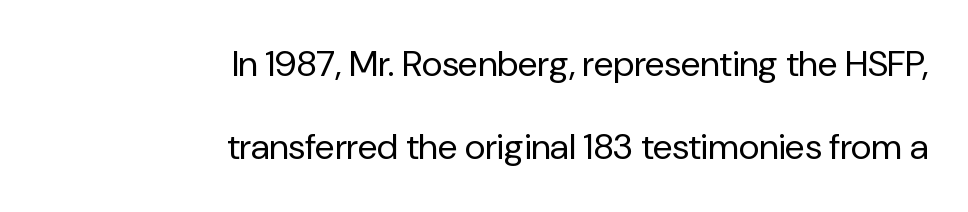
{"serif": "no", "italic": "no", "bold": "no", "weight": "regular", "width": "normal", "stroke_contrast": "low", "x_height": "medium", "monospaced": "no", "underline": "no", "align": "right", "line_spacing": "loose", "line_spacing_ratio": 2.31, "letter_spacing": "normal", "letter_spacing_em": 0.0, "glyph_px": 36}
